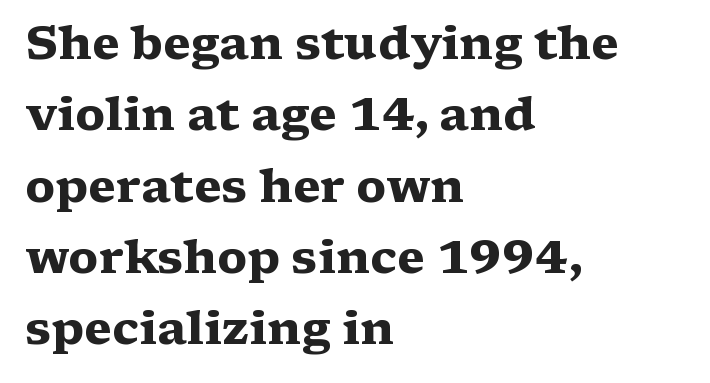
The image shows 46 px heavy, wide serif type, upright; set left-aligned, normal line spacing (1.55x), normal letter spacing, not underlined; medium stroke contrast and a medium x-height.
